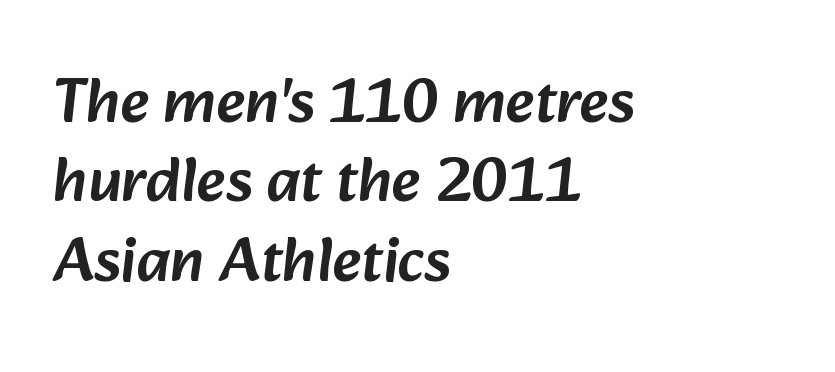
The image shows 63 px sans-serif type; set left-aligned, normal line spacing (1.26x), normal letter spacing, not underlined; low stroke contrast and a medium x-height.
